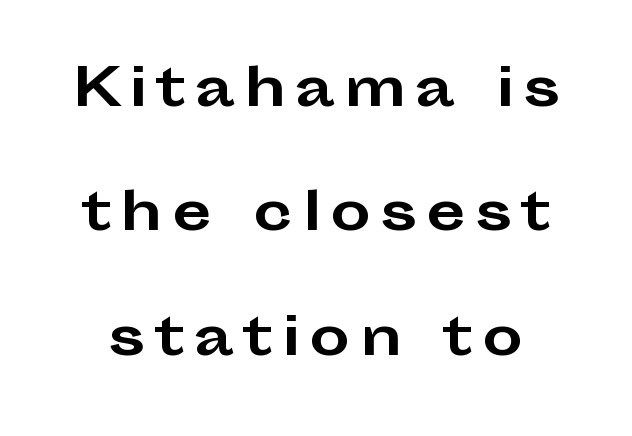
The image shows 51 px bold, wide sans-serif type, upright; set loose line spacing (2.44x), not underlined; low stroke contrast and a medium x-height.
